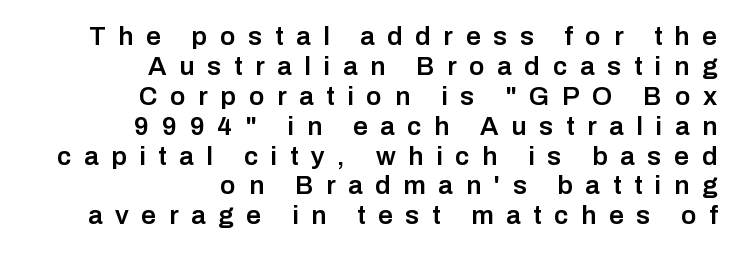
{"italic": "no", "bold": "semi", "underline": "no", "align": "right", "line_spacing": "tight", "line_spacing_ratio": 1.15, "letter_spacing": "wide", "letter_spacing_em": 0.49, "glyph_px": 26}
